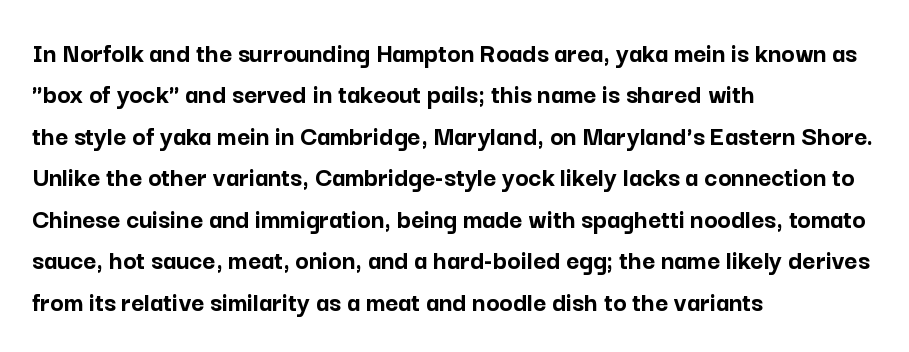
{"serif": "no", "italic": "no", "bold": "yes", "weight": "semibold", "width": "normal", "stroke_contrast": "low", "x_height": "medium", "monospaced": "no", "underline": "no", "align": "left", "line_spacing": "normal", "line_spacing_ratio": 1.48, "letter_spacing": "normal", "letter_spacing_em": 0.0, "glyph_px": 28}
